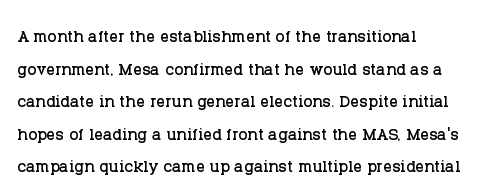
The image shows 22 px text type, upright; set left-aligned, normal line spacing (1.48x), normal letter spacing, not underlined.
